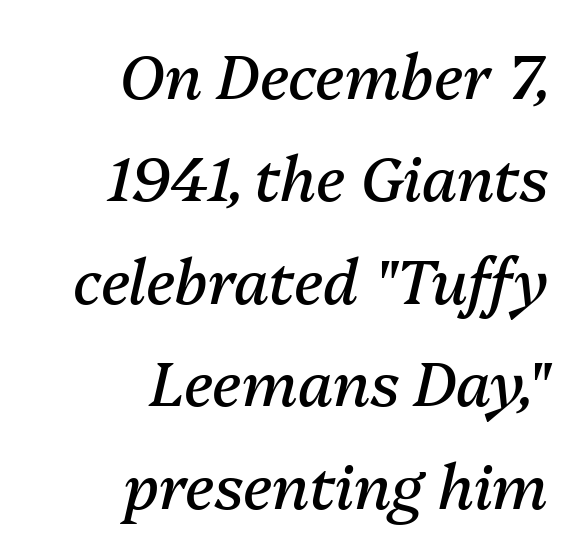
{"italic": "yes", "lean": "right", "slant_degrees": 13, "bold": "no", "weight": "regular", "width": "normal", "stroke_contrast": "medium", "x_height": "medium", "monospaced": "no", "underline": "no", "align": "right", "line_spacing": "normal", "line_spacing_ratio": 1.68, "letter_spacing": "normal", "letter_spacing_em": 0.0, "glyph_px": 61}
